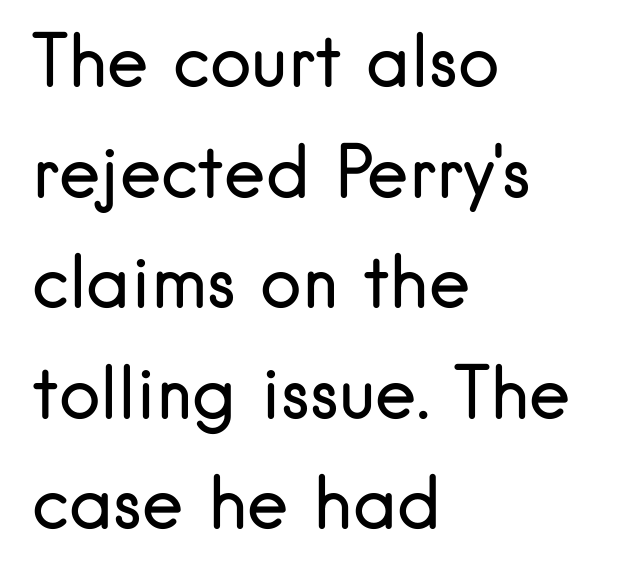
All the whitespace from short lines collects on the right. What stands out about the letter spacing? Nothing — it is the standard amount. Letterform terminals end flat and unadorned throughout the passage. The foot of each line stays bare and open. Normally led — the rows are evenly, conventionally spaced. Unlike italic type, these characters show no tilt at all.
